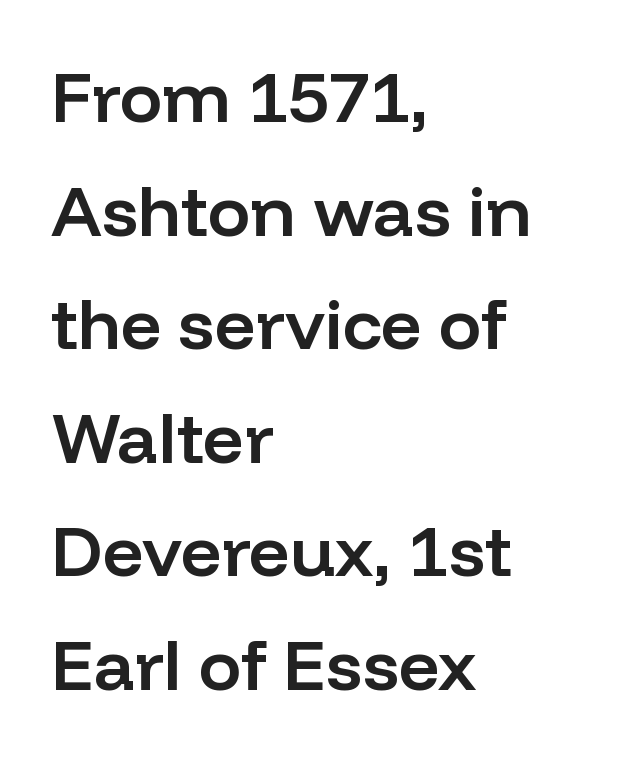
The image shows 71 px semibold sans-serif type, upright; set left-aligned, normal line spacing (1.6x), normal letter spacing, not underlined; low stroke contrast and a medium x-height.
